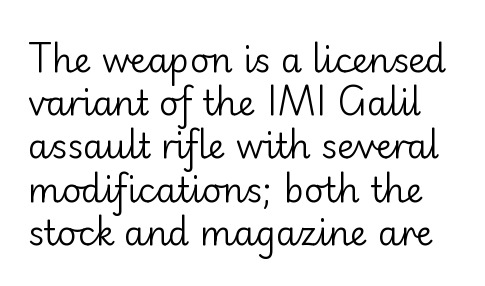
Proportional: the letters do not fall into vertical columns. Decoration check: the copy has no underline. The space between consecutive lines is moderate. The letters sit at their default tracking, neither squeezed nor spread.
